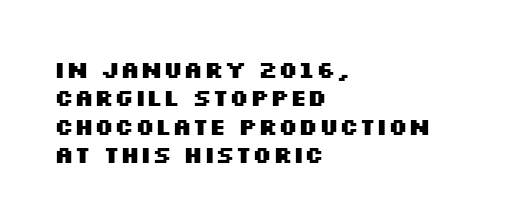
The image shows 23 px bold type, upright; set left-aligned, line spacing 1.23x, normal letter spacing, not underlined.
